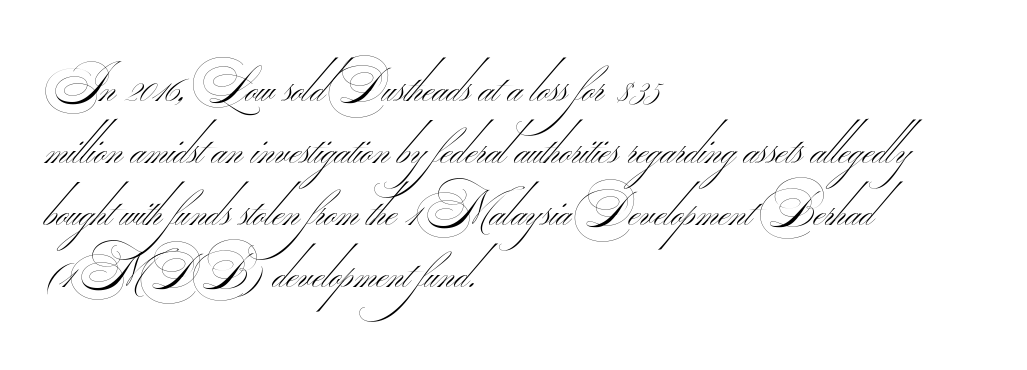
Typeset ragged right — the left edge is the straight one. Bold? No — there's no thickening of the strokes. Note the varied advance widths — an 'i' is clearly narrower than an 'm'. Bare-footed words on every line. Quick note: interline space is typical.
